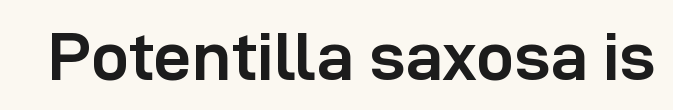
The image shows 68 px semibold sans-serif type, upright; set normal letter spacing, not underlined; low stroke contrast and a medium x-height.
